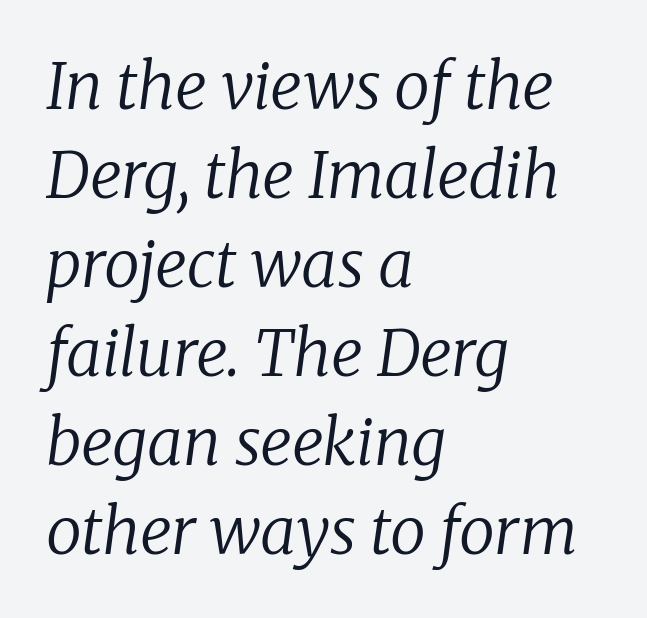
Q: Is the text bold? A: No.
Q: Is the text italic (slanted)? A: Yes, it leans right by about 8 degrees.
Q: Is the typeface a serif or a sans-serif typeface? A: Serif.
Q: Is the text underlined? A: No.
Q: How is the paragraph aligned? A: Left-aligned.
Q: Is the spacing between letters normal or unusually wide? A: Normal.
Q: Is the spacing between lines tight, normal or loose? A: Normal.
Q: Width (condensed, normal, or wide)? A: Normal.
Q: Stroke contrast? A: Low.
Q: x-height? A: Medium.
Q: Monospaced? A: No.
